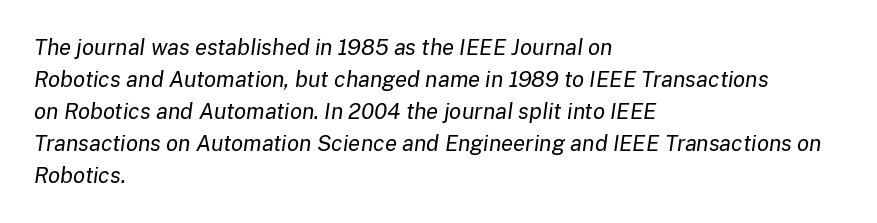
Q: Is the text bold? A: No.
Q: Is the text italic (slanted)? A: Yes, it leans right by about 8 degrees.
Q: Is the text underlined? A: No.
Q: How is the paragraph aligned? A: Left-aligned.
Q: Is the spacing between letters normal or unusually wide? A: Normal.
Q: Is the spacing between lines tight, normal or loose? A: Normal.
